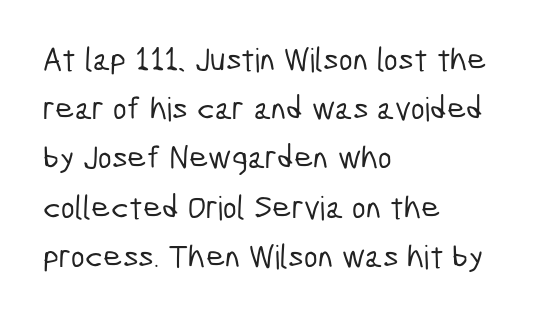
The image shows 33 px condensed sans-serif type; set left-aligned, normal line spacing (1.49x), normal letter spacing, not underlined; low stroke contrast and a medium x-height.
